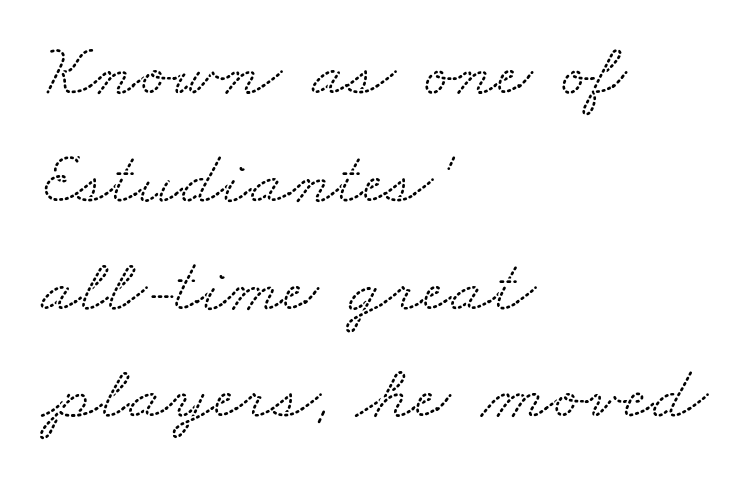
Which margin do the lines hug? The left one — the right edge is uneven. The face used here is proportionally spaced, like ordinary book or web type. The strip under each line holds only bare page.
